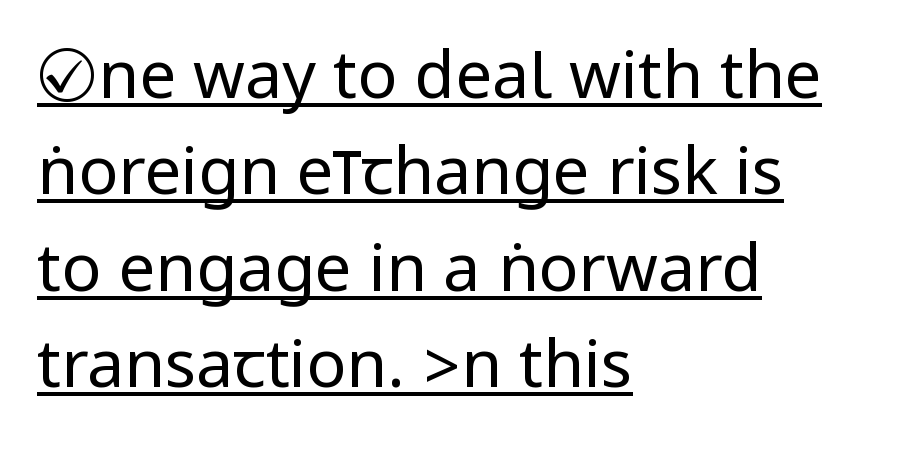
The image shows 66 px regular-weight, condensed sans-serif type, upright; set left-aligned, normal line spacing (1.46x), normal letter spacing, underlined; low stroke contrast.
